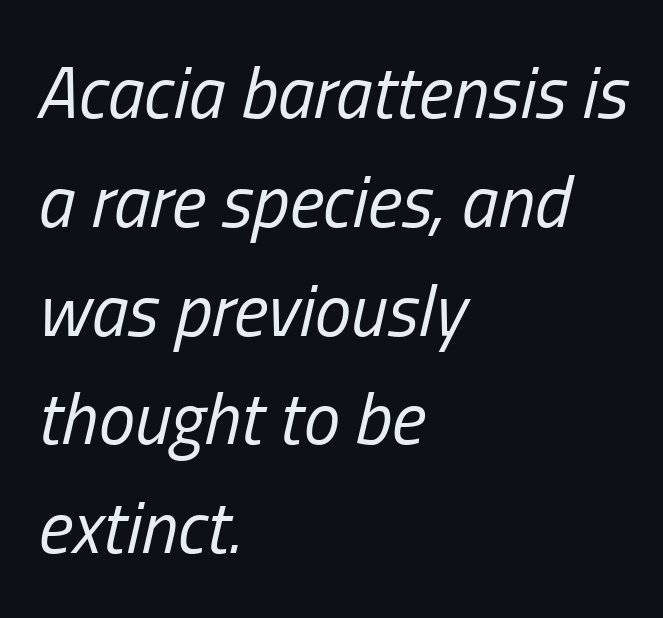
Here the designer chose a conventional face with non-uniform glyph widths. You can tell it's italic because the verticals aren't actually vertical. Beneath every word, the page is bare. Students, note that the glyphs here touch the page at normal intervals. If you drew a ruler down the left edge, every line would touch it.
